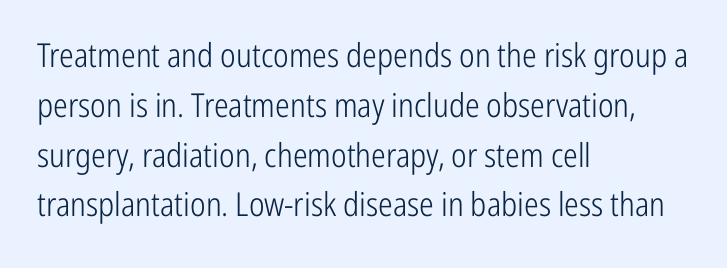
Honestly, the letter spacing is just normal — you wouldn't notice it. In terms of posture, this sample is upright. No letter is thick-stroked: the sample isn't bold. A clean baseline with only descenders dipping below it. The lines are quadded left. Check where the strokes stop: nothing finishes them off — pure sans.
